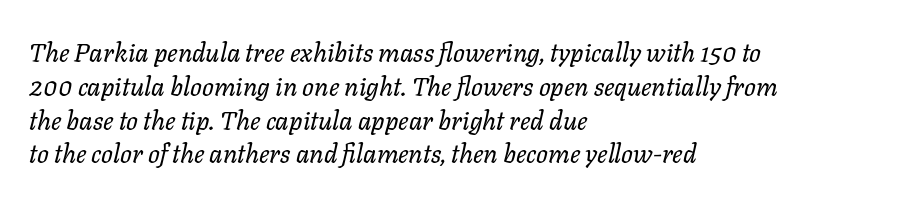
Caption: standard tracking, unaltered. Which margin do the lines hug? The left one — the right edge is uneven. Reading down the column, the eye jumps a familiar distance to each next line. Nothing heavy about these letters — not bold at all. Anything drawn beneath the words? Only blank space. The letters are slanted; this is an italic face.
